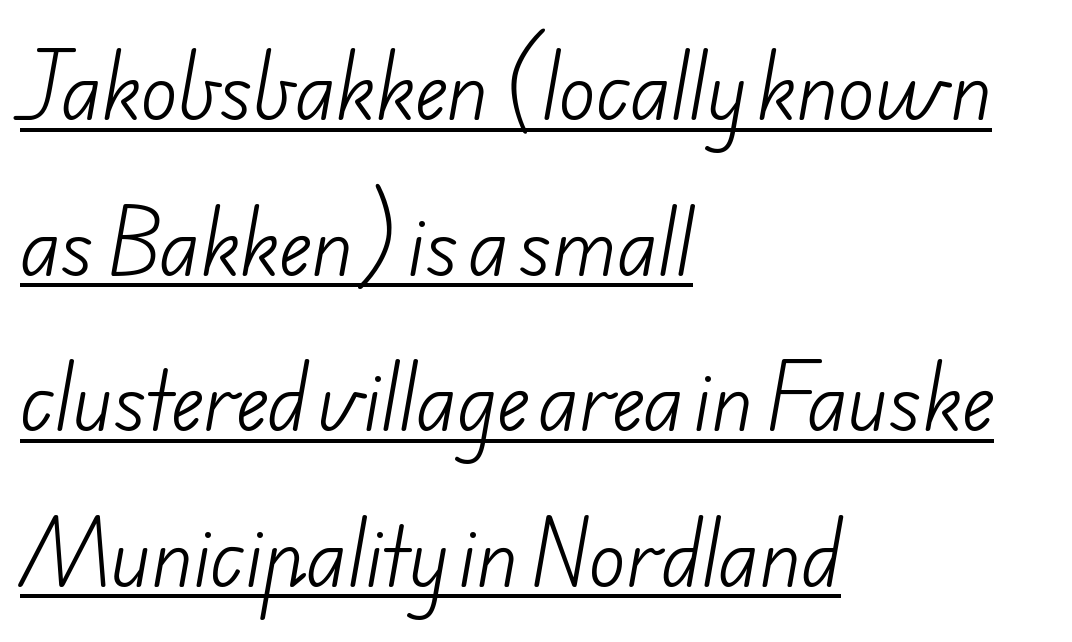
Q: Is the text bold? A: No.
Q: Is the typeface a serif or a sans-serif typeface? A: Sans-serif.
Q: Is the text underlined? A: Yes.
Q: How is the paragraph aligned? A: Left-aligned.
Q: Is the spacing between letters normal or unusually wide? A: Normal.
Q: Is the spacing between lines tight, normal or loose? A: Loose.
Q: Width (condensed, normal, or wide)? A: Normal.
Q: Stroke contrast? A: Low.
Q: x-height? A: Small.
Q: Monospaced? A: No.
